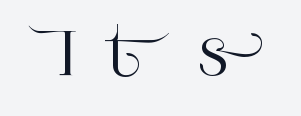
The image shows 61 px serif type, upright; set unusually wide letter spacing (+0.45 em), not underlined; high stroke contrast and a large x-height.
